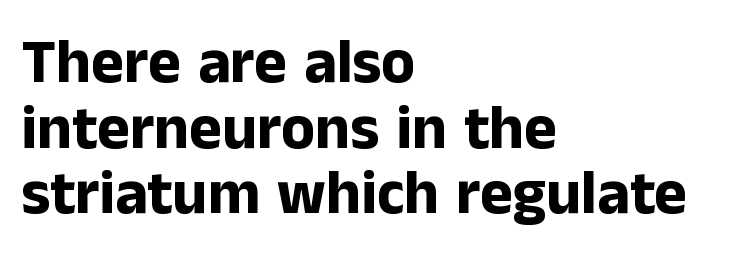
{"serif": "no", "italic": "no", "bold": "yes", "weight": "bold", "width": "normal", "stroke_contrast": "low", "x_height": "medium", "monospaced": "no", "underline": "no", "align": "left", "line_spacing": "tight", "line_spacing_ratio": 1.06, "letter_spacing": "normal", "letter_spacing_em": 0.0, "glyph_px": 62}
